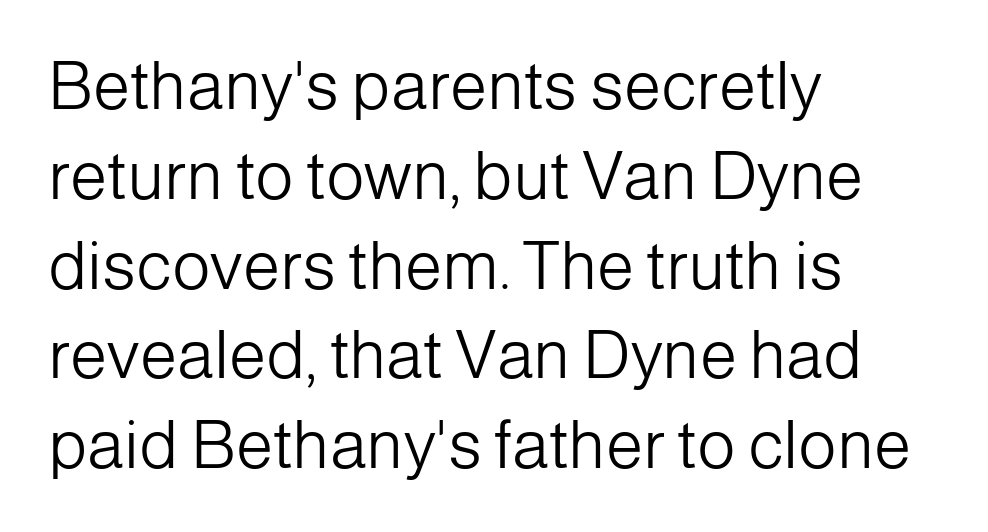
The cut favours lightness, reaching ordinary text weight at its darkest. When letters stand straight like this, we call the style roman or upright. Here the glyphs are tracked normally, forming tight word shapes. Note: no serifs on the glyphs. Compared with typical paragraphs, the rows here are spaced about the same.
